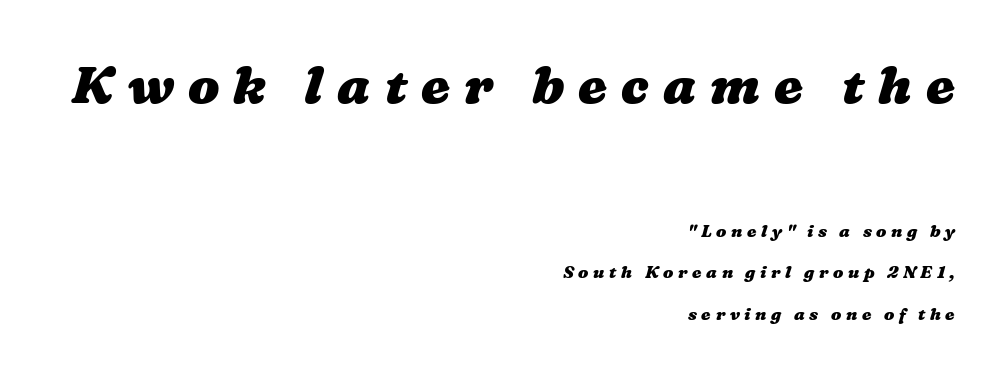
Q: Is the text bold? A: Yes.
Q: Is the text underlined? A: No.
Q: How is the paragraph aligned? A: Right-aligned.
Q: Is the spacing between letters normal or unusually wide? A: Unusually wide.
Q: Is the spacing between lines tight, normal or loose? A: Loose.
Q: Which block of text is set in a larger size, the first (top) or the second (bottom)? A: The first (top) one.
Q: Width (condensed, normal, or wide)? A: Wide.
Q: Stroke contrast? A: Medium.
Q: x-height? A: Medium.
Q: Monospaced? A: No.
